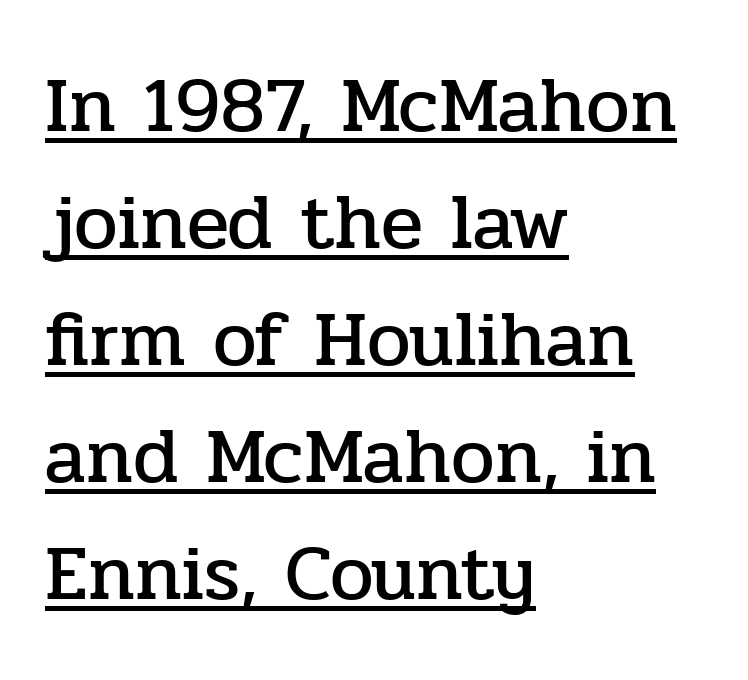
The image shows 78 px serif type, upright; set left-aligned, normal line spacing (1.5x), normal letter spacing, underlined; low stroke contrast and a medium x-height.
